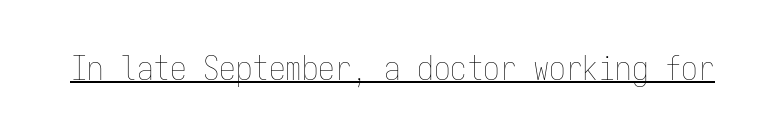
The image shows 33 px thin, condensed type, upright, monospaced; set normal letter spacing, underlined; low stroke contrast and a medium x-height.
